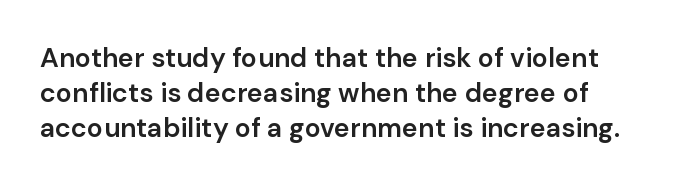
The rows are spaced the way most documents space them. A clean baseline with only descenders dipping below it. This rendering leaves character spacing at its baseline value. Weight check: semibold — heavier than regular, not quite bold. Posture: straight, roman, zero tilt.
